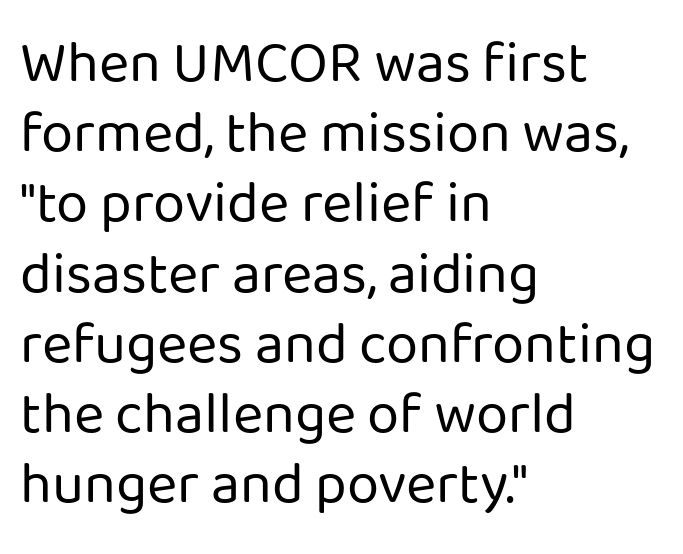
{"serif": "no", "italic": "no", "bold": "no", "weight": "regular", "width": "normal", "stroke_contrast": "low", "x_height": "medium", "monospaced": "no", "underline": "no", "align": "left", "line_spacing_ratio": 1.21, "letter_spacing": "normal", "letter_spacing_em": 0.0, "glyph_px": 58}
